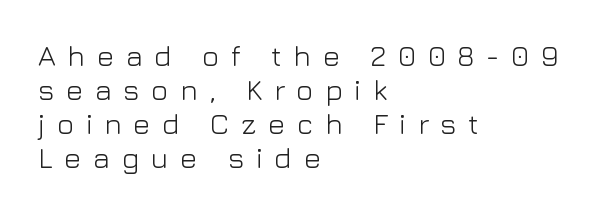
The image shows 29 px light sans-serif type, upright; set left-aligned, line spacing 1.17x, unusually wide letter spacing (+0.4 em), not underlined; low stroke contrast and a medium x-height.
